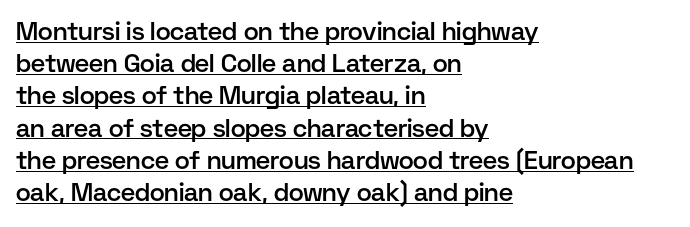
Q: Is the text bold? A: Semi-bold.
Q: Is the text italic (slanted)? A: No, it is upright.
Q: Is the text underlined? A: Yes.
Q: How is the paragraph aligned? A: Left-aligned.
Q: Is the spacing between letters normal or unusually wide? A: Normal.
Q: Is the spacing between lines tight, normal or loose? A: Normal.
